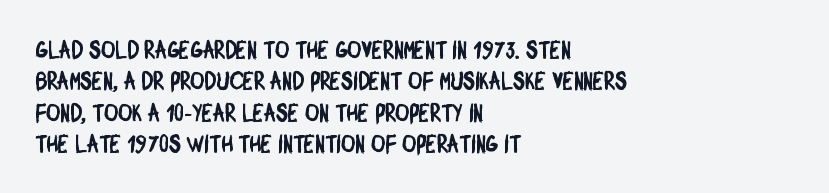
Q: Is the text underlined? A: No.
Q: How is the paragraph aligned? A: Left-aligned.
Q: Is the spacing between letters normal or unusually wide? A: Normal.
Q: Is the spacing between lines tight, normal or loose? A: Normal.
